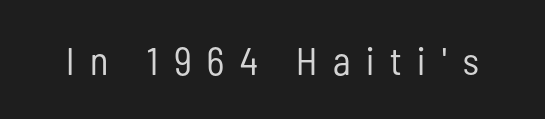
The image shows 39 px regular-weight, condensed sans-serif type, upright; set unusually wide letter spacing (+0.4 em), not underlined; low stroke contrast and a medium x-height.
